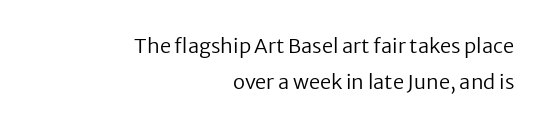
The rag falls on the left side of this text block. Weight: not bold — regular or lighter. Posture: vertical. The tracking reads as untouched default to a designer's eye.
